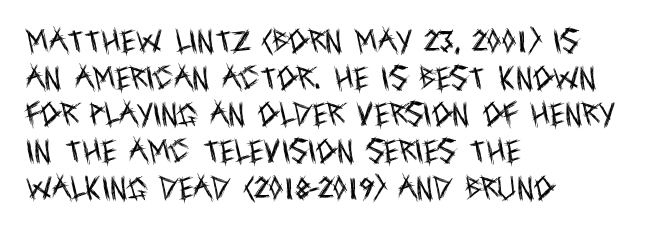
In CSS terms this would be text-align: left. The words here are not underlined. The font is comparable to plain body text, perhaps lighter. Every character sits straight up, as roman type does. The vertical gap from one line to the next is medium. Compared with typical body copy, the letter spacing here is the same.
